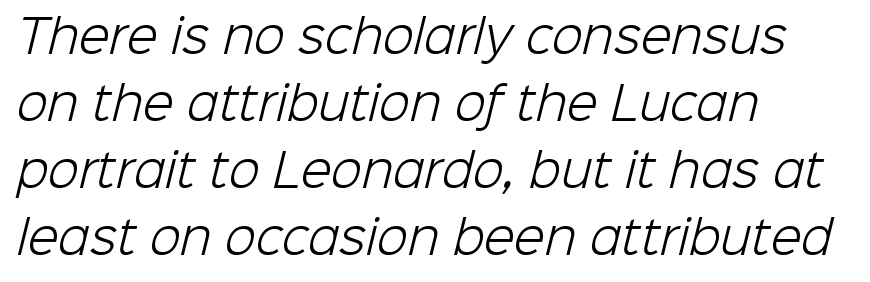
The image shows 45 px light sans-serif type; set left-aligned, normal line spacing (1.49x), normal letter spacing, not underlined; low stroke contrast and a medium x-height.
